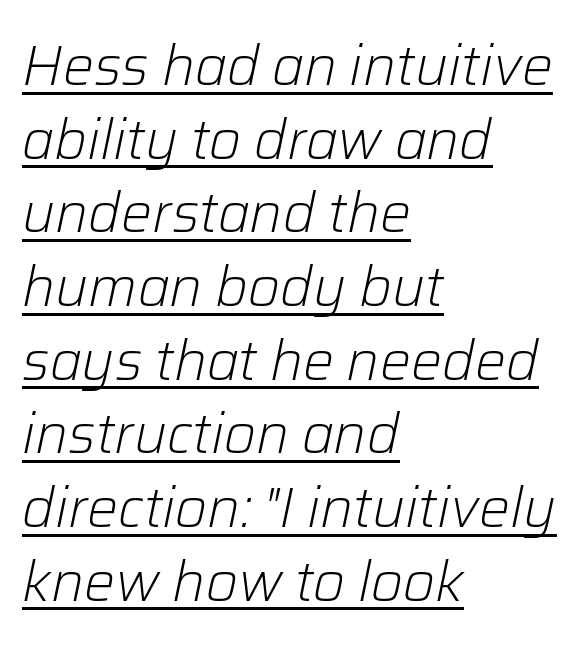
Q: Is the text bold? A: No.
Q: Is the text italic (slanted)? A: Yes, it leans right by about 12 degrees.
Q: Is the text underlined? A: Yes.
Q: How is the paragraph aligned? A: Left-aligned.
Q: Is the spacing between letters normal or unusually wide? A: Normal.
Q: Is the spacing between lines tight, normal or loose? A: Normal.
Q: Width (condensed, normal, or wide)? A: Normal.
Q: Stroke contrast? A: Low.
Q: x-height? A: Medium.
Q: Monospaced? A: No.
